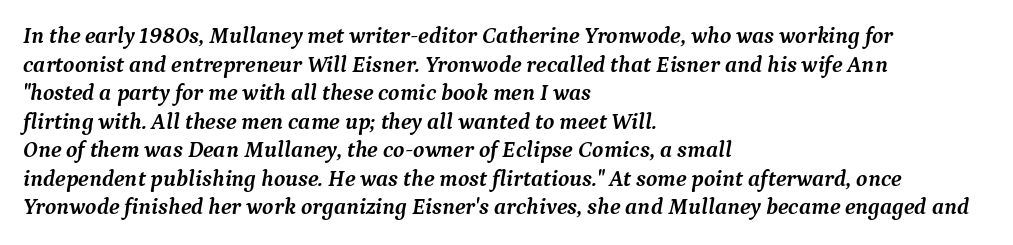
The strip under each line holds only bare page. Glyph-to-glyph distance matches everyday printed text. The lines are quadded left. Would a proofreader flag this as italicized? Yes. A full-strength bold gives these letters their thick strokes.
